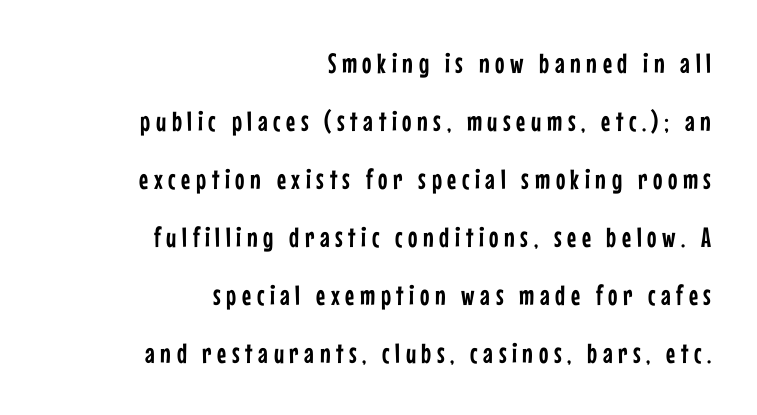
The letters carry no serifs — their stems end cleanly without finishing strokes. Letter spacing: wide. Posture: vertical. Note the varied advance widths — an 'i' is clearly narrower than an 'm'.
